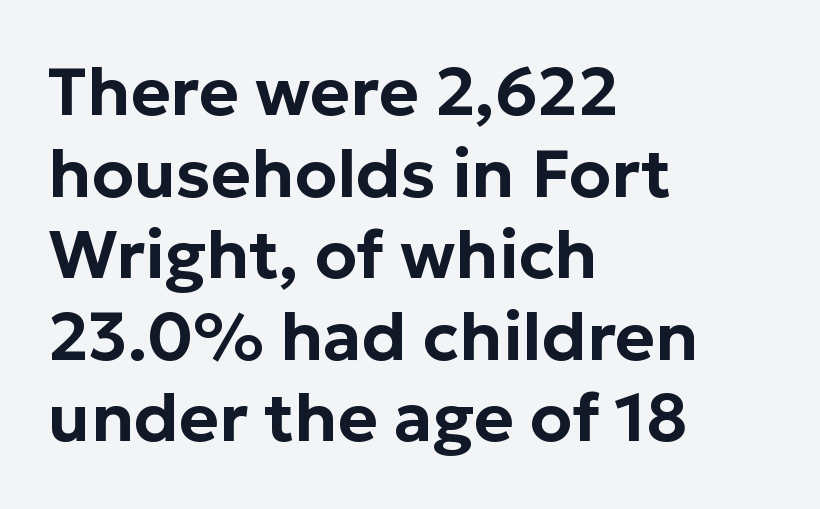
{"serif": "no", "italic": "no", "width": "normal", "stroke_contrast": "low", "x_height": "medium", "monospaced": "no", "underline": "no", "align": "left", "line_spacing_ratio": 1.2, "letter_spacing": "normal", "letter_spacing_em": 0.0, "glyph_px": 68}
